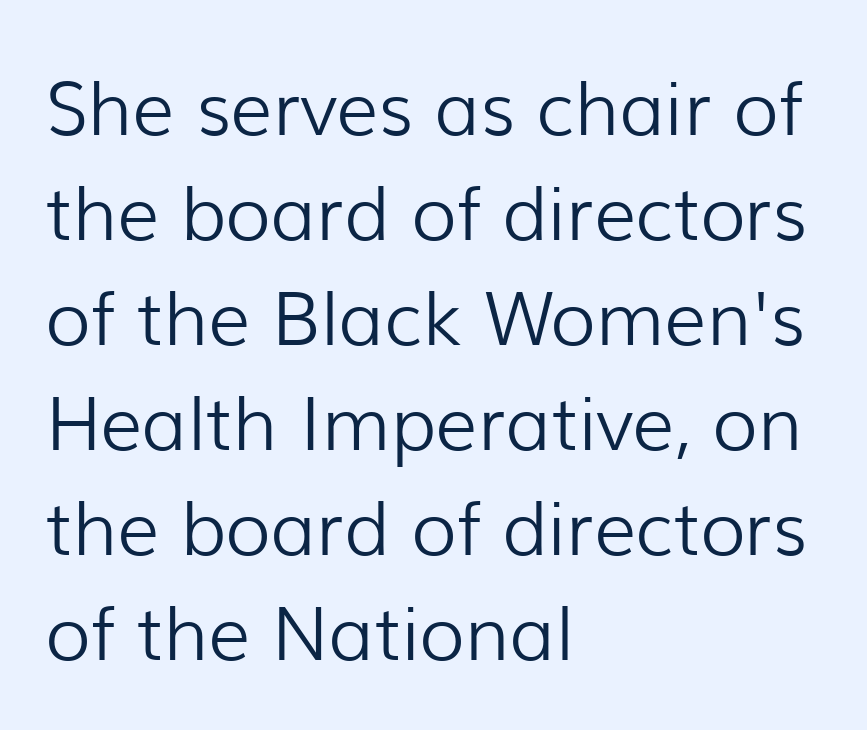
The image shows 74 px light sans-serif type, upright; set left-aligned, normal line spacing (1.42x), normal letter spacing, not underlined; low stroke contrast and a medium x-height.
